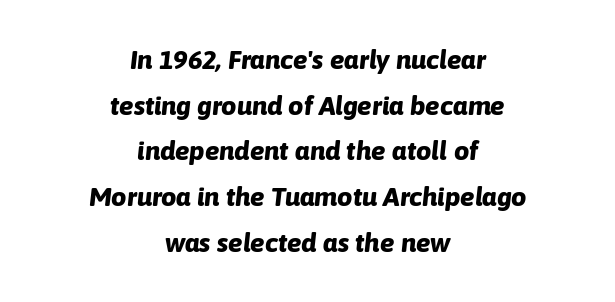
{"italic": "yes", "lean": "right", "slant_degrees": 6, "bold": "yes", "underline": "no", "align": "center", "line_spacing": "normal", "line_spacing_ratio": 1.69, "letter_spacing": "normal", "letter_spacing_em": 0.0, "glyph_px": 27}
